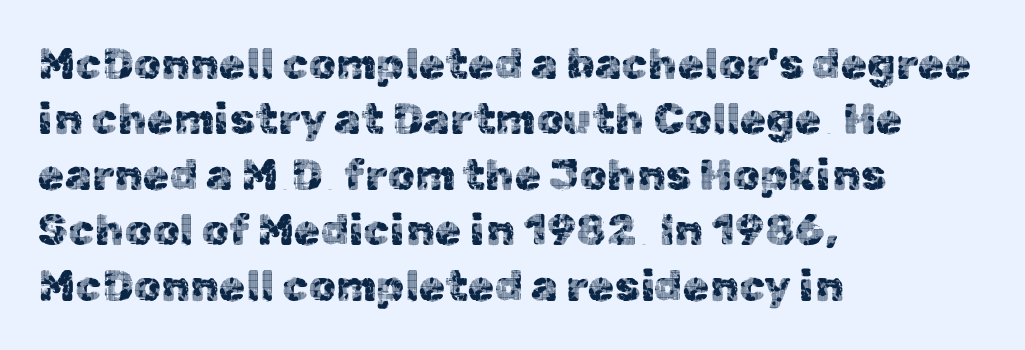
Any mark beneath the type? The region is blank. Is the block centered? No — it sits flush against the left margin. Each letter keeps its own natural width here, so spacing adapts to shape. This rendering employs a face without finishing strokes, i.e., a sans-serif. Italic: no, the glyphs are upright roman.
